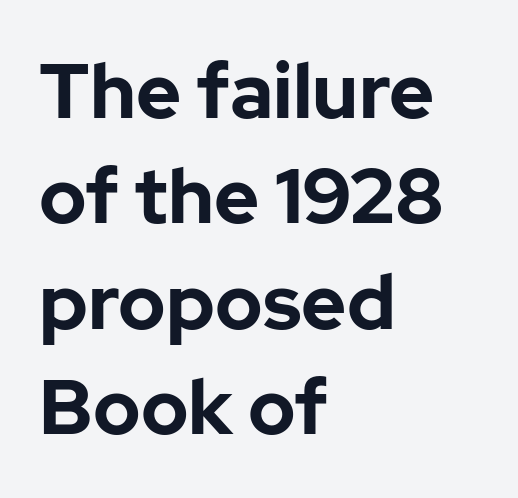
{"serif": "no", "italic": "no", "bold": "yes", "weight": "bold", "width": "normal", "stroke_contrast": "low", "x_height": "medium", "monospaced": "no", "underline": "no", "align": "left", "line_spacing": "normal", "line_spacing_ratio": 1.37, "letter_spacing": "normal", "letter_spacing_em": 0.0, "glyph_px": 77}
